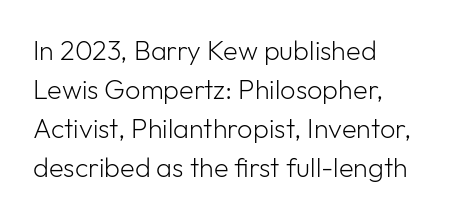
The image shows 27 px text type, upright; set left-aligned, normal line spacing (1.45x), normal letter spacing, not underlined.
